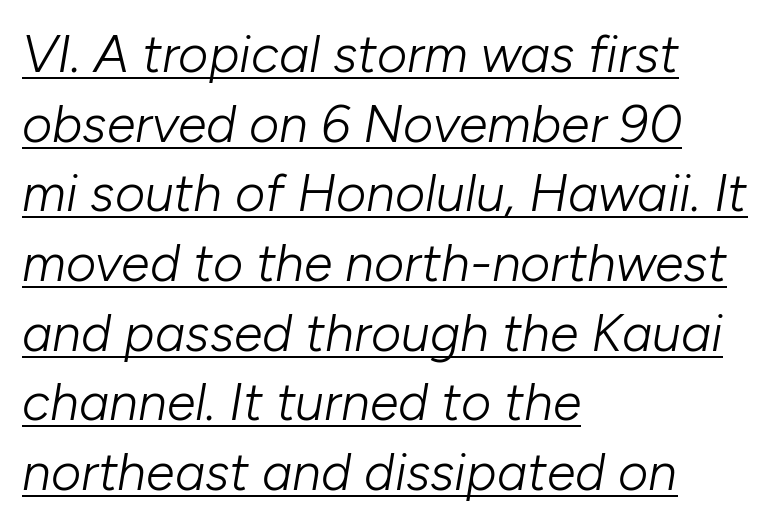
Q: Is the text bold? A: No.
Q: Is the text italic (slanted)? A: Yes, it leans right by about 10 degrees.
Q: Is the text underlined? A: Yes.
Q: How is the paragraph aligned? A: Left-aligned.
Q: Is the spacing between letters normal or unusually wide? A: Normal.
Q: Is the spacing between lines tight, normal or loose? A: Normal.
Q: Width (condensed, normal, or wide)? A: Normal.
Q: Stroke contrast? A: Low.
Q: x-height? A: Medium.
Q: Monospaced? A: No.
